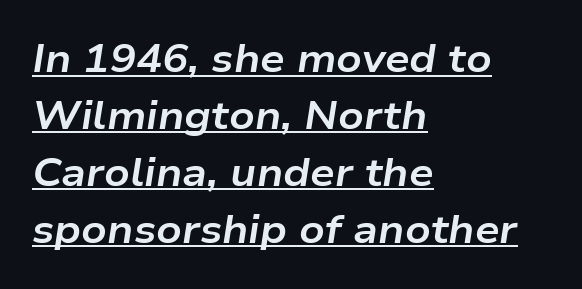
Q: Is the text bold? A: Yes.
Q: Is the text italic (slanted)? A: Yes, it leans right by about 9 degrees.
Q: Is the text underlined? A: Yes.
Q: How is the paragraph aligned? A: Left-aligned.
Q: Is the spacing between letters normal or unusually wide? A: Normal.
Q: Is the spacing between lines tight, normal or loose? A: Normal.
Q: Width (condensed, normal, or wide)? A: Wide.
Q: Stroke contrast? A: Low.
Q: x-height? A: Medium.
Q: Monospaced? A: No.
